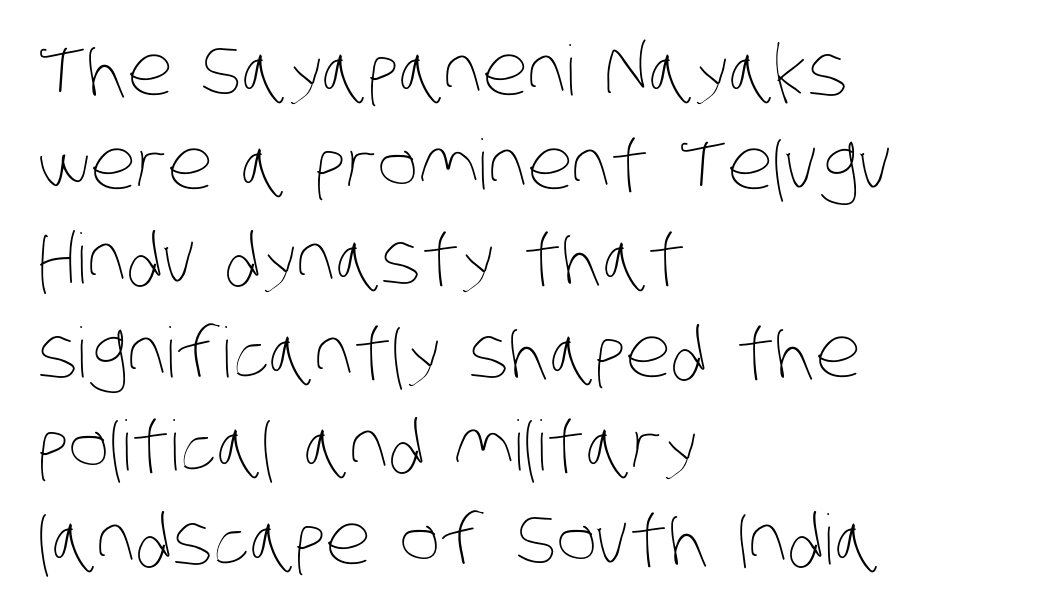
Characters follow at the spacing the type designer built in. The space directly below the letters is spotless. The vertical gap from one line to the next is medium. The lines are quadded left. The letters look calm and open, with moderate or lighter stems.
